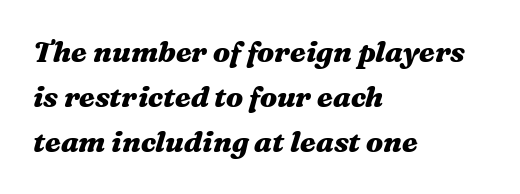
The text carries the slant typical of an italic or oblique font. A typesetter would call this leading conventional body-copy spacing. The glyphs are unaccompanied by any horizontal stroke below them. This sample has the flowing, uneven cadence of proportional lettering. Bold? Absolutely — the strokes are thick and heavy. In terms of letterspacing, this is plain default setting.
